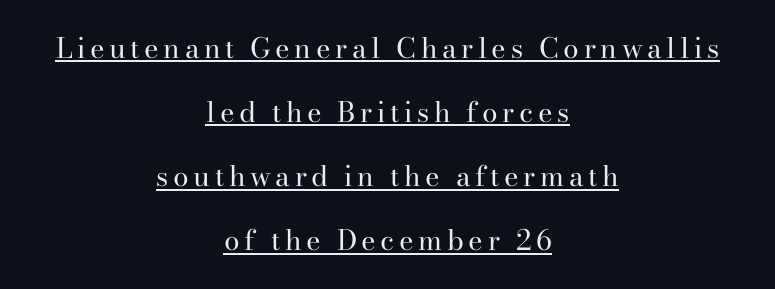
The image shows 28 px regular-weight serif type, upright; set centered, loose line spacing (2.29x), underlined; high stroke contrast and a small x-height.
